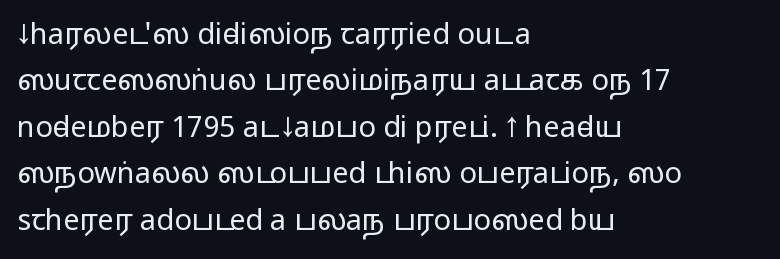
{"serif": "no", "italic": "no", "width": "wide", "stroke_contrast": "medium", "monospaced": "no", "underline": "no", "align": "left", "line_spacing": "normal", "line_spacing_ratio": 1.6, "letter_spacing": "normal", "letter_spacing_em": 0.0, "glyph_px": 29}
